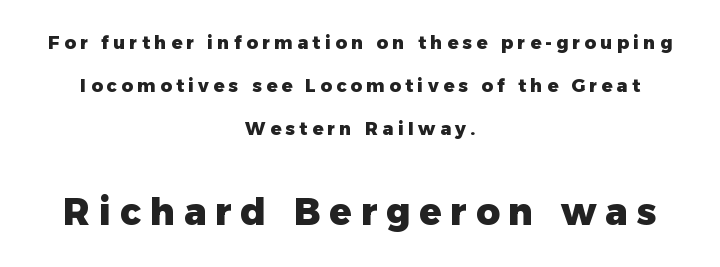
Summary of vertical rhythm: relaxed, with wide interline spacing. Display-style spreading of the glyphs; the letterfit is very open. The lettering holds an erect, upright posture throughout. Top chunk: small. Bottom chunk: large.
